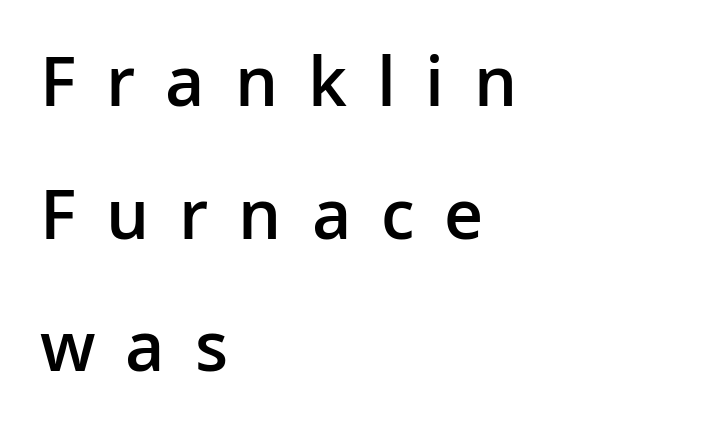
{"serif": "no", "italic": "no", "bold": "semi", "weight": "semibold", "width": "normal", "stroke_contrast": "low", "x_height": "medium", "monospaced": "no", "underline": "no", "align": "left", "line_spacing": "loose", "line_spacing_ratio": 1.95, "letter_spacing": "wide", "letter_spacing_em": 0.44, "glyph_px": 68}
